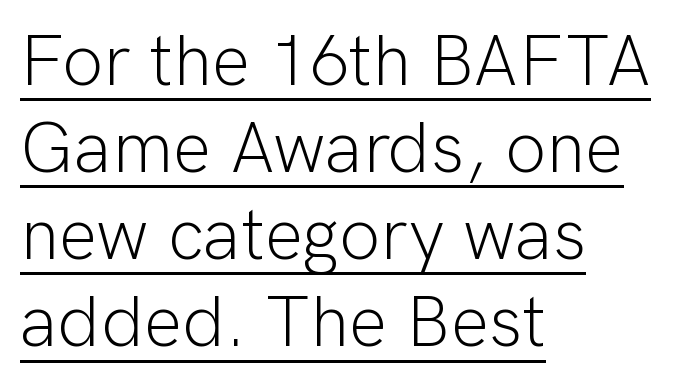
{"serif": "no", "italic": "no", "bold": "no", "weight": "light", "width": "normal", "stroke_contrast": "low", "x_height": "medium", "monospaced": "no", "underline": "yes", "align": "left", "line_spacing_ratio": 1.21, "letter_spacing": "normal", "letter_spacing_em": 0.0, "glyph_px": 72}
